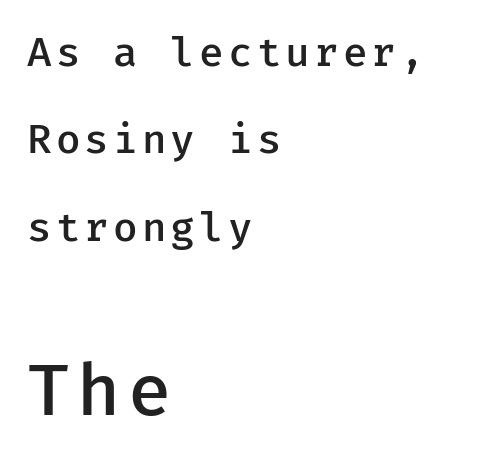
{"serif": "no", "italic": "no", "bold": "semi", "weight": "semibold", "width": "normal", "stroke_contrast": "low", "x_height": "medium", "underline": "no", "align": "left", "line_spacing": "loose", "line_spacing_ratio": 2.13, "larger_block": "second", "size_ratio": 1.76, "glyph_px": 72}
